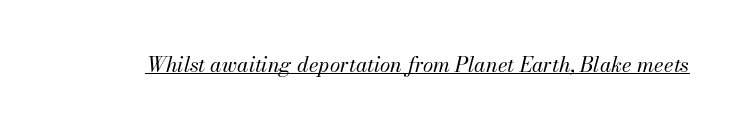
The image shows 21 px text type, italic (leaning right); set normal letter spacing, underlined.
